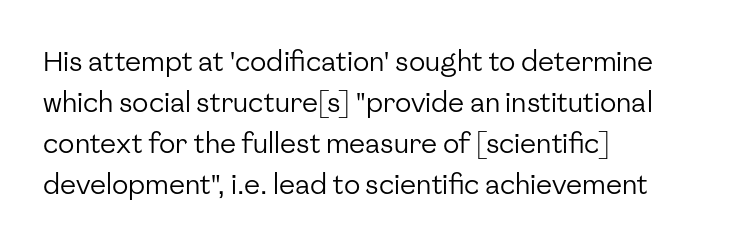
{"italic": "no", "bold": "no", "underline": "no", "align": "left", "line_spacing": "normal", "line_spacing_ratio": 1.52, "letter_spacing": "normal", "letter_spacing_em": 0.0, "glyph_px": 27}
